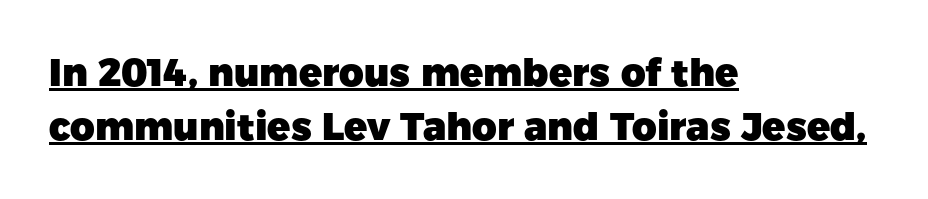
The image shows 38 px heavy sans-serif type, upright; set left-aligned, normal line spacing (1.41x), normal letter spacing, underlined; low stroke contrast and a medium x-height.
